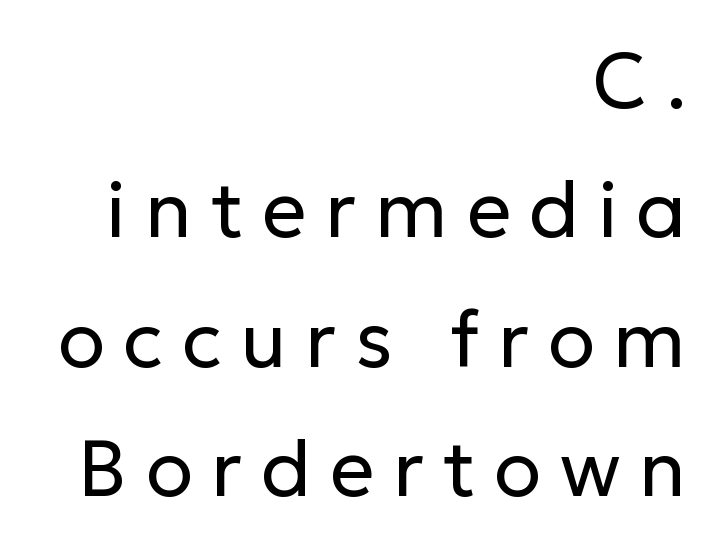
The image shows 78 px regular-weight sans-serif type, upright; set right-aligned, normal line spacing (1.66x), unusually wide letter spacing (+0.24 em), not underlined; low stroke contrast and a medium x-height.
